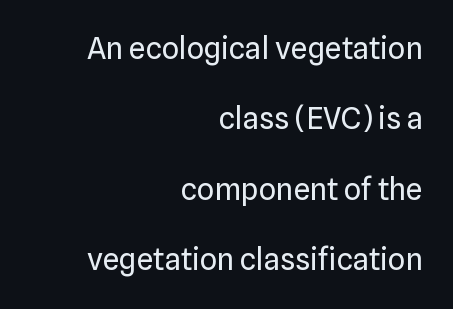
The image shows 30 px regular-weight sans-serif type, upright; set right-aligned, loose line spacing (2.35x), normal letter spacing, not underlined; low stroke contrast and a medium x-height.
